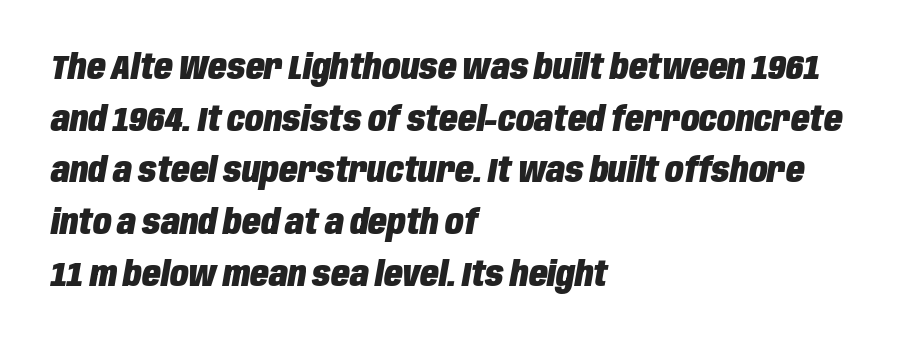
Descender tails drop into unmarked territory. Does the leading feel generous? No, just average. The glyphs look as if they've been sheared to an angle. This sample uses plain, unmodified letter spacing. Bold? Absolutely — the strokes are thick and heavy.
